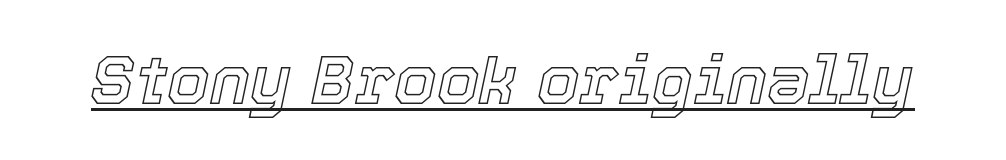
{"italic": "yes", "lean": "right", "slant_degrees": 12, "width": "normal", "x_height": "medium", "monospaced": "no", "underline": "yes", "letter_spacing": "normal", "letter_spacing_em": 0.0, "glyph_px": 68}
